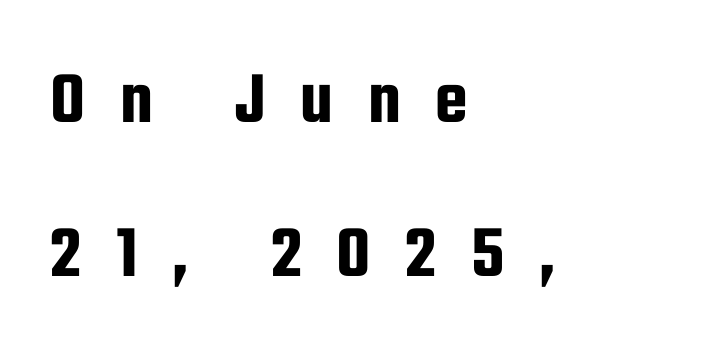
{"serif": "no", "italic": "no", "width": "condensed", "stroke_contrast": "low", "x_height": "medium", "monospaced": "no", "underline": "no", "align": "left", "line_spacing": "loose", "line_spacing_ratio": 2.05, "letter_spacing": "wide", "letter_spacing_em": 0.46, "glyph_px": 75}
